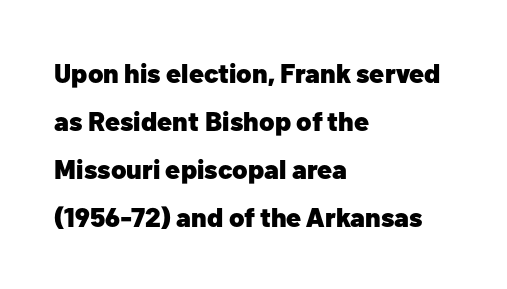
The image shows 27 px bold type, upright; set left-aligned, line spacing 1.78x, normal letter spacing, not underlined.
